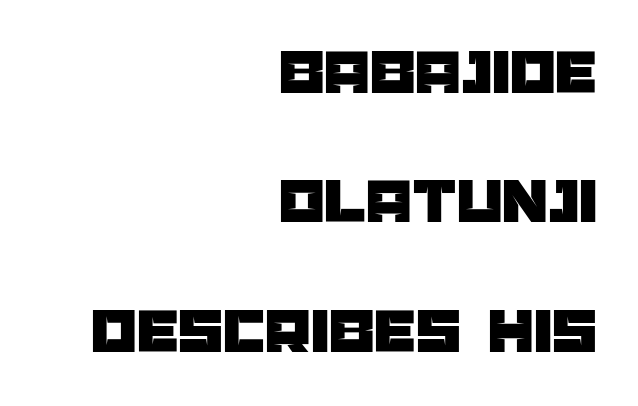
The image shows 65 px sans-serif type, upright; set right-aligned, loose line spacing (1.99x), normal letter spacing, not underlined; low stroke contrast and a large x-height.
